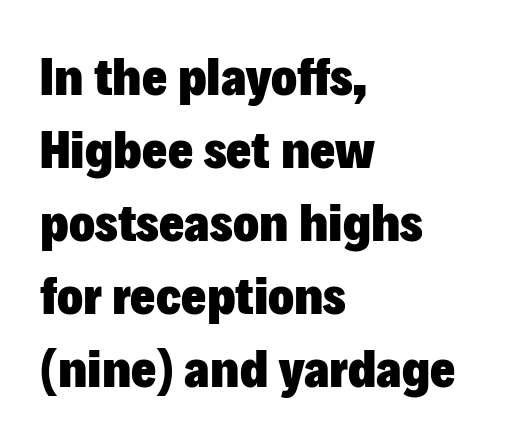
{"serif": "no", "italic": "no", "bold": "yes", "weight": "heavy", "width": "normal", "stroke_contrast": "low", "x_height": "medium", "monospaced": "no", "underline": "no", "align": "left", "line_spacing": "normal", "line_spacing_ratio": 1.35, "letter_spacing": "normal", "letter_spacing_em": 0.0, "glyph_px": 54}
